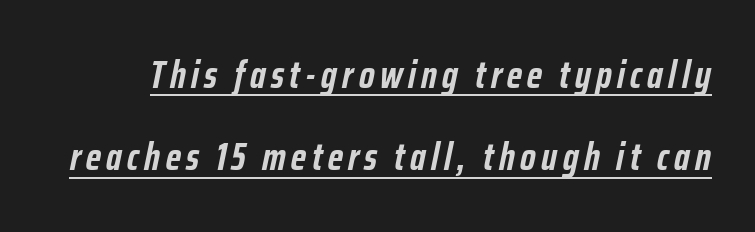
The image shows 38 px semibold, condensed type, italic (leaning right); set loose line spacing (2.17x), underlined; low stroke contrast and a medium x-height.
